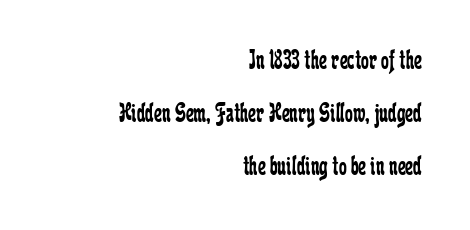
Q: Is the text bold? A: No.
Q: Is the text italic (slanted)? A: No, it is upright.
Q: Is the typeface a serif or a sans-serif typeface? A: Serif.
Q: Is the text underlined? A: No.
Q: How is the paragraph aligned? A: Right-aligned.
Q: Is the spacing between letters normal or unusually wide? A: Normal.
Q: Width (condensed, normal, or wide)? A: Condensed.
Q: Stroke contrast? A: Low.
Q: x-height? A: Medium.
Q: Monospaced? A: No.
